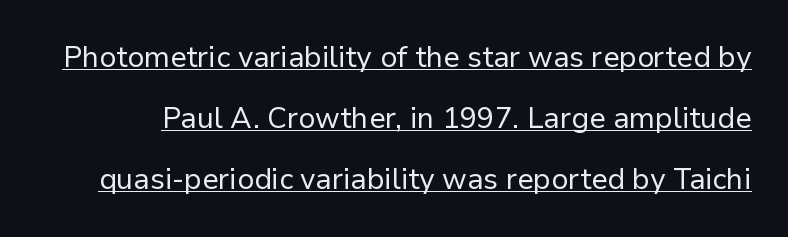
{"serif": "no", "italic": "no", "bold": "no", "weight": "regular", "width": "normal", "stroke_contrast": "low", "x_height": "medium", "monospaced": "no", "underline": "yes", "line_spacing": "loose", "line_spacing_ratio": 2.1, "letter_spacing": "normal", "letter_spacing_em": 0.0, "glyph_px": 29}
